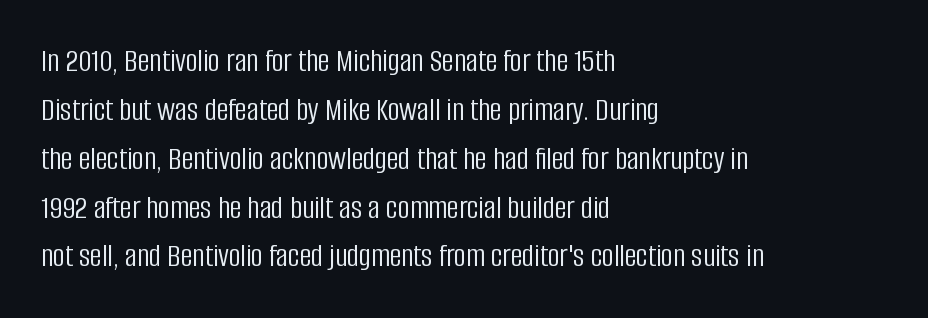
This sample has the flowing, uneven cadence of proportional lettering. Honestly, the letter spacing is just normal — you wouldn't notice it. Unbolded letterforms with no extra heft. In terms of posture, this sample is upright. Type style note: lacks serifs. The words here are not underlined.
